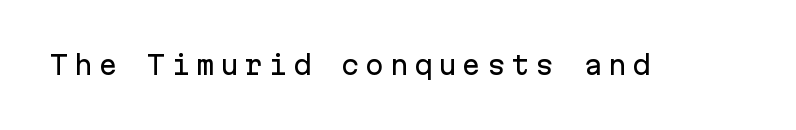
The horizontal fit of the characters is loose and conspicuously gappy. Honestly, there is no underline to notice here at all. A roman cut, with each character standing at attention.
